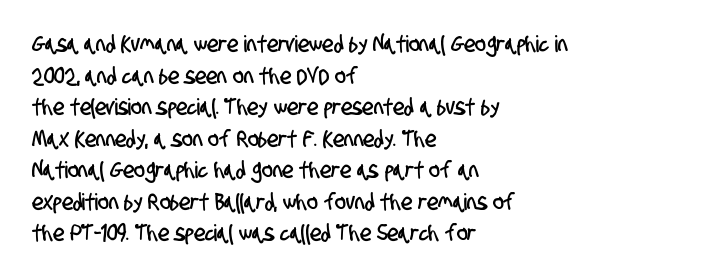
The image shows 23 px text type; set left-aligned, normal line spacing (1.37x), normal letter spacing, not underlined.
